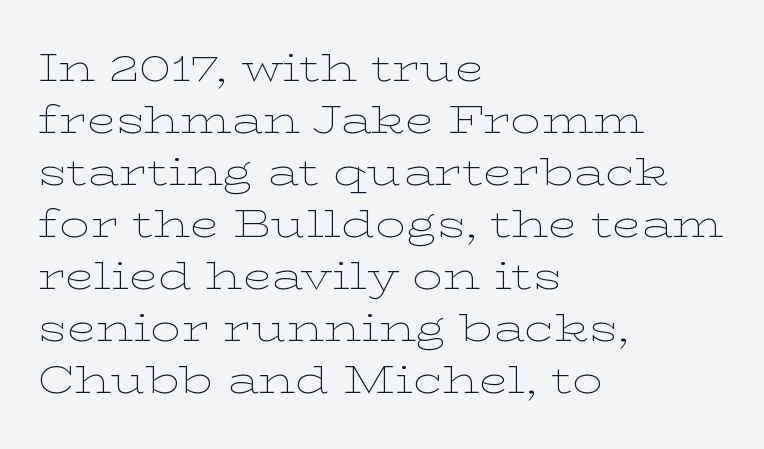
The image shows 38 px thin, wide serif type, upright; set left-aligned, normal line spacing (1.37x), normal letter spacing, not underlined; low stroke contrast and a medium x-height.
